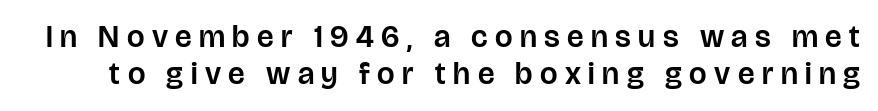
{"serif": "no", "italic": "no", "width": "normal", "stroke_contrast": "low", "x_height": "large", "monospaced": "no", "underline": "no", "line_spacing_ratio": 1.19, "letter_spacing": "wide", "letter_spacing_em": 0.24, "glyph_px": 31}
